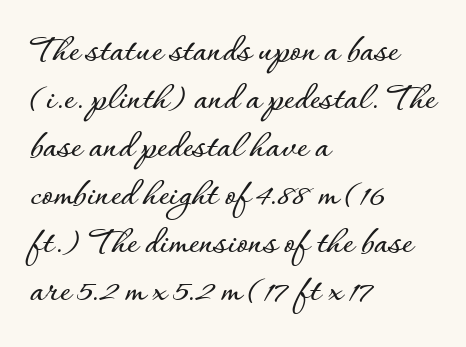
This rendering uses left alignment, leaving the right contour irregular. Proportional: the letters do not fall into vertical columns. Each row of text sits above clean, open space. Characters follow at the spacing the type designer built in.
